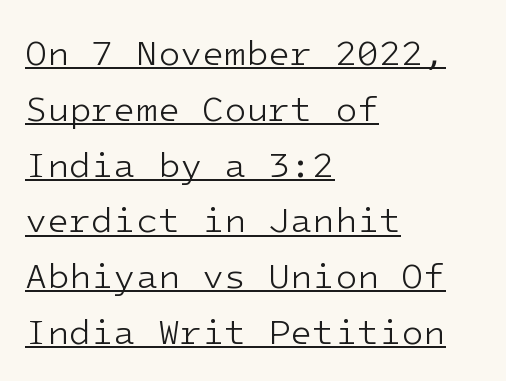
The image shows 36 px light sans-serif type, upright, monospaced; set left-aligned, normal line spacing (1.55x), normal letter spacing, underlined; low stroke contrast and a medium x-height.
